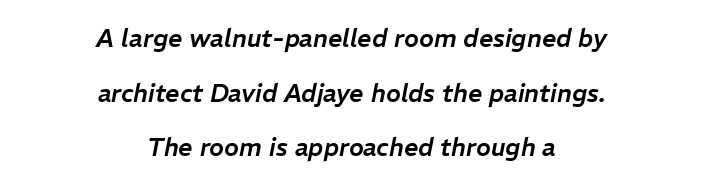
The passage is arranged like a title page — every line centered. Posture: slanted. Glyph-to-glyph distance matches everyday printed text. Quick note: underline off.
